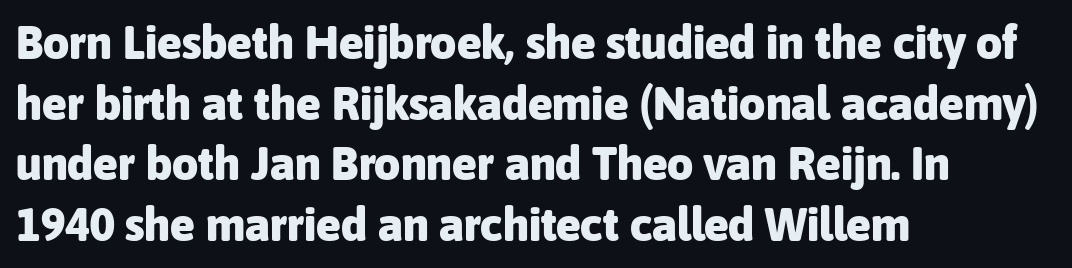
The image shows 46 px heavy sans-serif type, upright; set left-aligned, normal line spacing (1.32x), normal letter spacing, not underlined; low stroke contrast and a medium x-height.
